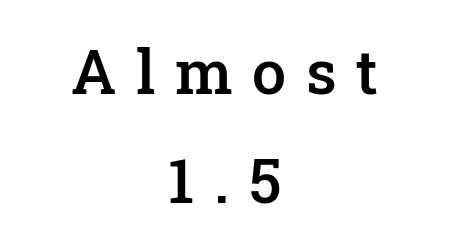
{"serif": "yes", "italic": "no", "bold": "semi", "weight": "semibold", "width": "normal", "stroke_contrast": "low", "x_height": "medium", "monospaced": "no", "underline": "no", "align": "center", "line_spacing_ratio": 1.79, "letter_spacing": "wide", "letter_spacing_em": 0.32, "glyph_px": 61}
